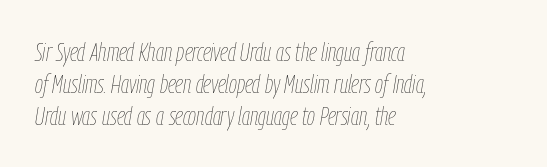
The image shows 26 px text type, italic (leaning right); set left-aligned, line spacing 1.24x, normal letter spacing, not underlined.
